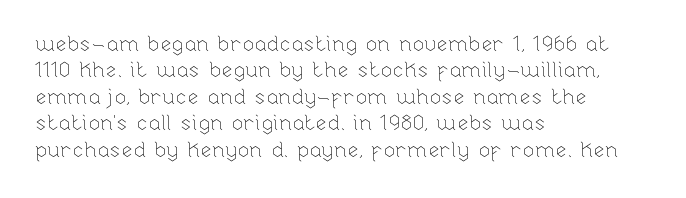
{"italic": "no", "bold": "no", "underline": "no", "align": "left", "line_spacing": "normal", "line_spacing_ratio": 1.26, "letter_spacing": "normal", "letter_spacing_em": 0.0, "glyph_px": 21}
